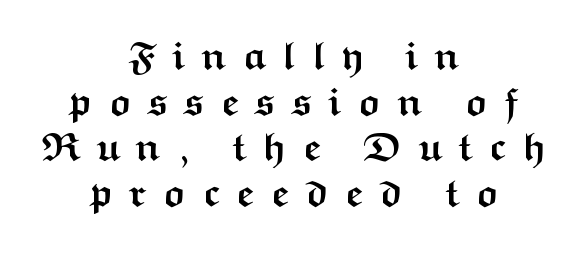
{"serif": "no", "italic": "no", "bold": "yes", "weight": "semibold", "width": "wide", "stroke_contrast": "medium", "x_height": "medium", "monospaced": "no", "underline": "no", "align": "center", "line_spacing": "tight", "line_spacing_ratio": 1.14, "letter_spacing": "wide", "letter_spacing_em": 0.39, "glyph_px": 40}
